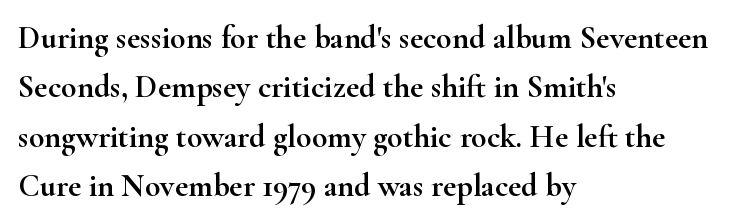
The image shows 32 px wide serif type, upright; set left-aligned, normal line spacing (1.54x), normal letter spacing, not underlined; high stroke contrast and a small x-height.
